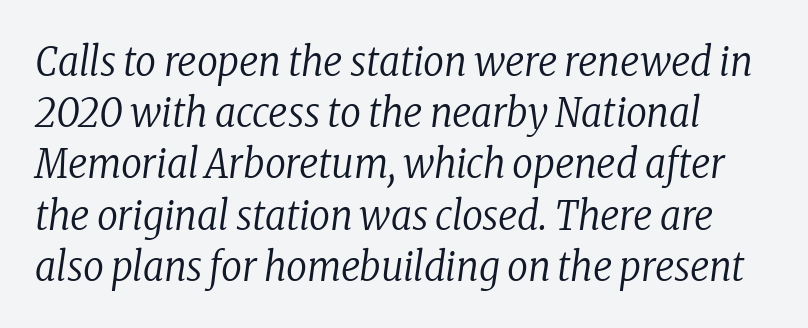
The image shows 41 px regular-weight, condensed serif type, italic (leaning right); set normal line spacing (1.25x), normal letter spacing, not underlined; low stroke contrast and a medium x-height.
